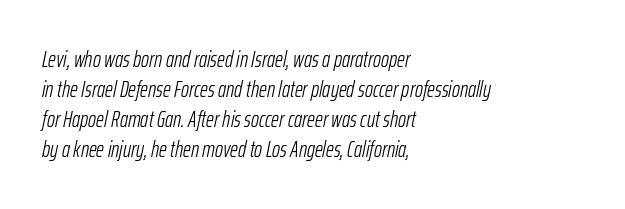
Teacher's note: observe the even left margin — that is flush-left alignment. It's the slanting kind of type. A normal amount of white space separates one row of letters from the next. The rendering keeps characters at their native spacing.
